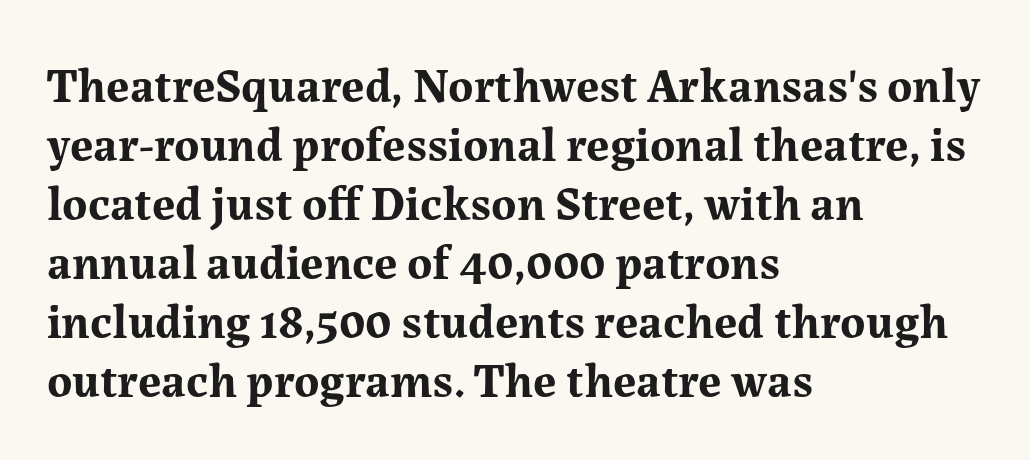
The image shows 48 px bold serif type, upright; set left-aligned, line spacing 1.23x, normal letter spacing, not underlined; medium stroke contrast and a medium x-height.
